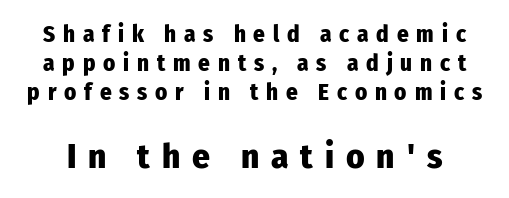
The image shows 35 px heavy, condensed sans-serif type, upright; set normal line spacing (1.26x), unusually wide letter spacing (+0.34 em), not underlined; the second (bottom) block is 1.52x larger; low stroke contrast and a medium x-height.
